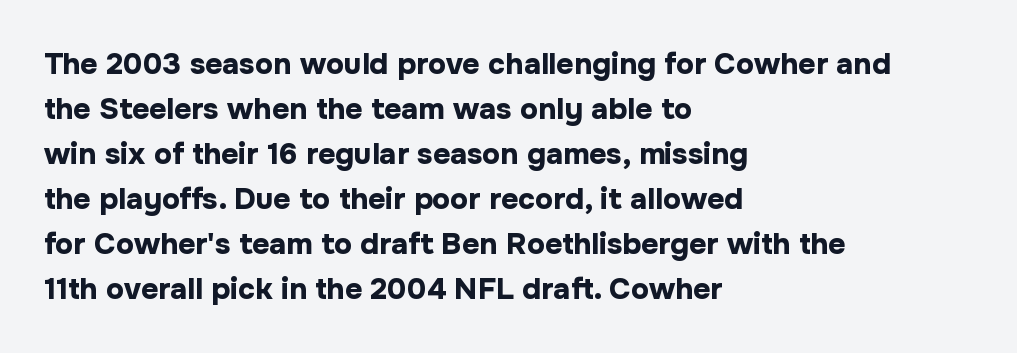
Any mark beneath the type? The region is blank. This is sans-serif lettering, the kind often seen on screens and signage. A dark, heavy texture on the line: the type is bold. The letterforms sit shoulder to shoulder at normal distance.
